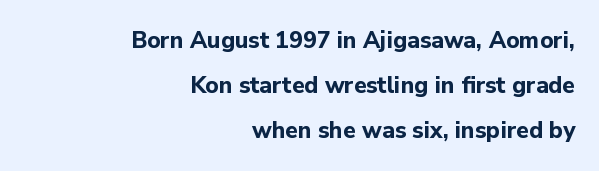
The image shows 23 px bold type, upright; set right-aligned, loose line spacing (1.95x), normal letter spacing, not underlined.
